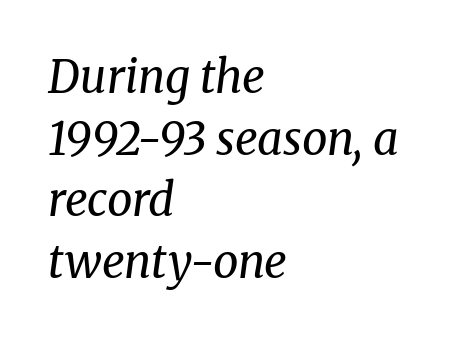
{"serif": "yes", "italic": "yes", "lean": "right", "slant_degrees": 8, "bold": "no", "weight": "regular", "width": "normal", "stroke_contrast": "medium", "x_height": "medium", "monospaced": "no", "underline": "no", "align": "left", "line_spacing": "normal", "line_spacing_ratio": 1.37, "letter_spacing": "normal", "letter_spacing_em": 0.0, "glyph_px": 45}
